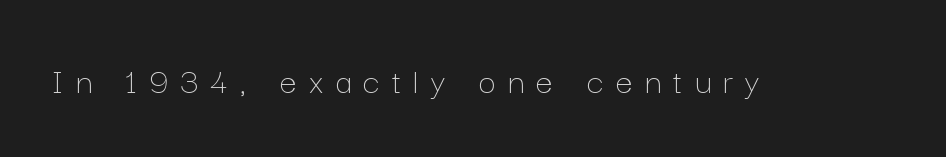
The image shows 38 px thin type, upright; set unusually wide letter spacing (+0.32 em), not underlined; low stroke contrast and a medium x-height.
